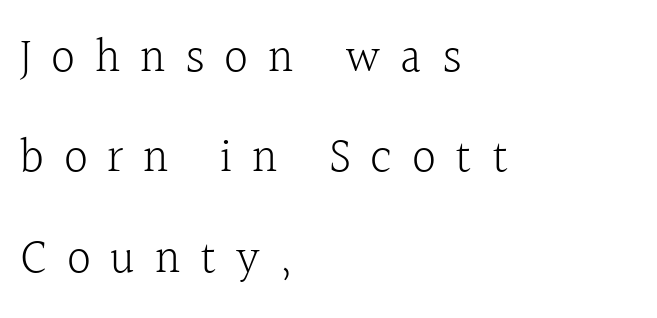
The image shows 48 px light serif type, upright; set left-aligned, loose line spacing (2.09x), unusually wide letter spacing (+0.41 em), not underlined; a medium x-height.
